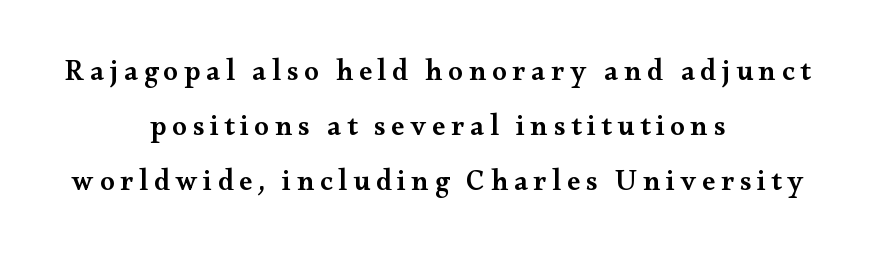
The image shows 29 px semibold, wide serif type, upright; set centered, loose line spacing (1.9x), unusually wide letter spacing (+0.2 em), not underlined; medium stroke contrast and a small x-height.
